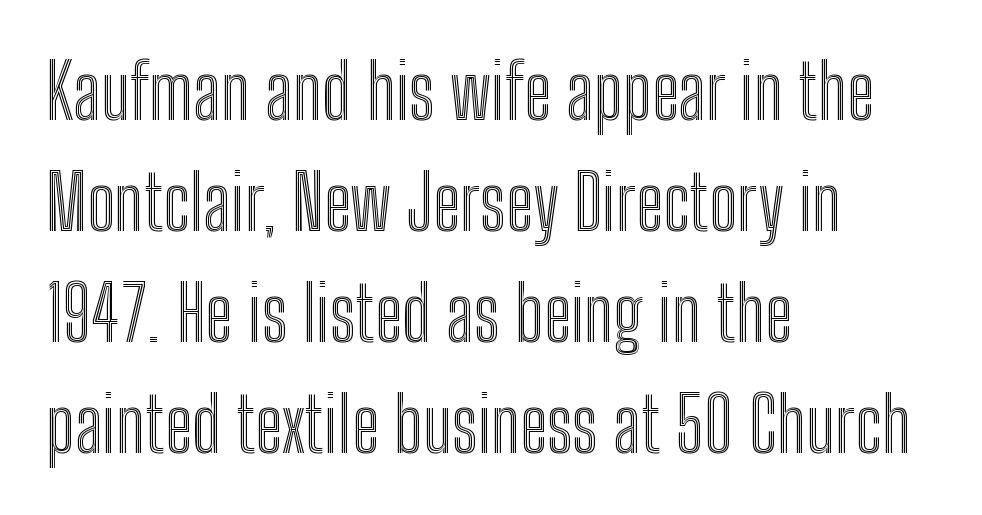
The image shows 75 px condensed type, upright; set left-aligned, normal line spacing (1.48x), normal letter spacing, not underlined; a medium x-height.
